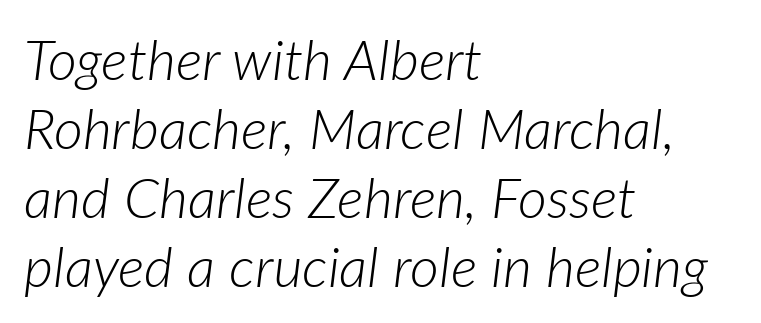
The image shows 56 px light type, italic (leaning right); set left-aligned, line spacing 1.23x, normal letter spacing, not underlined; low stroke contrast and a medium x-height.
